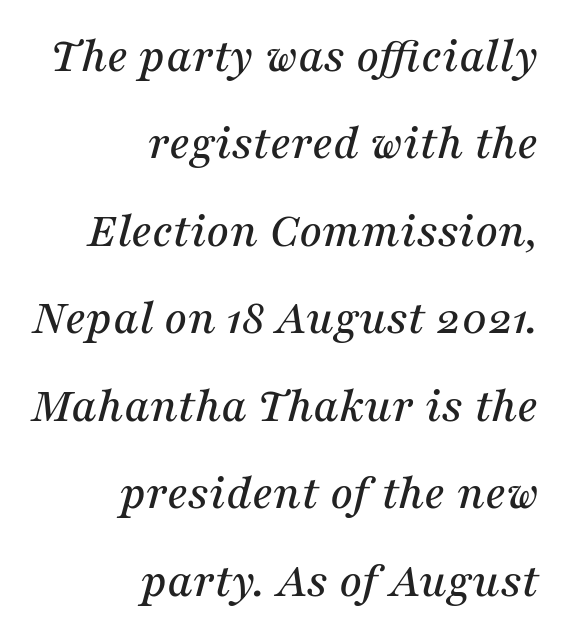
{"serif": "yes", "italic": "yes", "lean": "right", "slant_degrees": 16, "width": "normal", "stroke_contrast": "medium", "x_height": "medium", "monospaced": "no", "underline": "no", "align": "right", "line_spacing_ratio": 1.75, "letter_spacing": "normal", "letter_spacing_em": 0.0, "glyph_px": 50}
